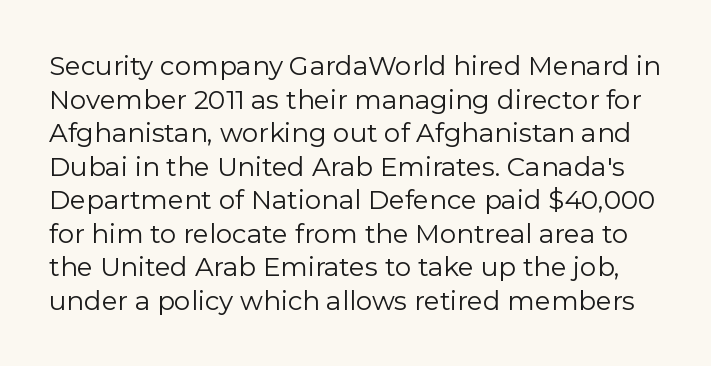
{"italic": "no", "bold": "no", "underline": "no", "line_spacing": "normal", "line_spacing_ratio": 1.29, "letter_spacing": "normal", "letter_spacing_em": 0.0, "glyph_px": 26}
